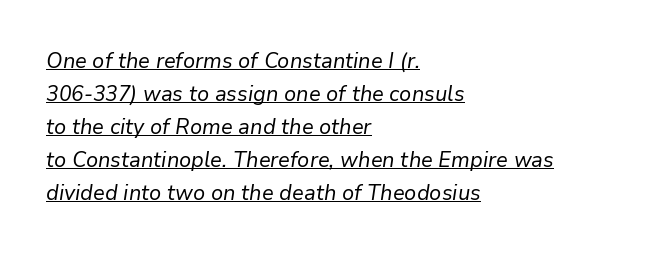
The image shows 21 px text type, italic (leaning right); set left-aligned, normal line spacing (1.57x), normal letter spacing, underlined.
